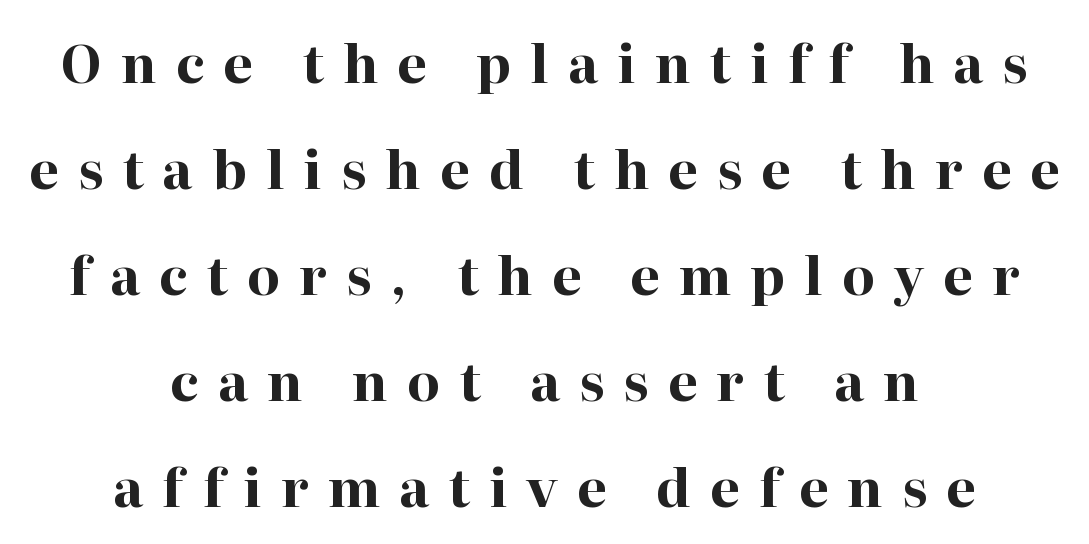
Q: Is the text bold? A: Yes.
Q: Is the text italic (slanted)? A: No, it is upright.
Q: Is the typeface a serif or a sans-serif typeface? A: Serif.
Q: Is the text underlined? A: No.
Q: How is the paragraph aligned? A: Centered.
Q: Is the spacing between letters normal or unusually wide? A: Unusually wide.
Q: Is the spacing between lines tight, normal or loose? A: Loose.
Q: Width (condensed, normal, or wide)? A: Normal.
Q: Stroke contrast? A: High.
Q: x-height? A: Medium.
Q: Monospaced? A: No.
